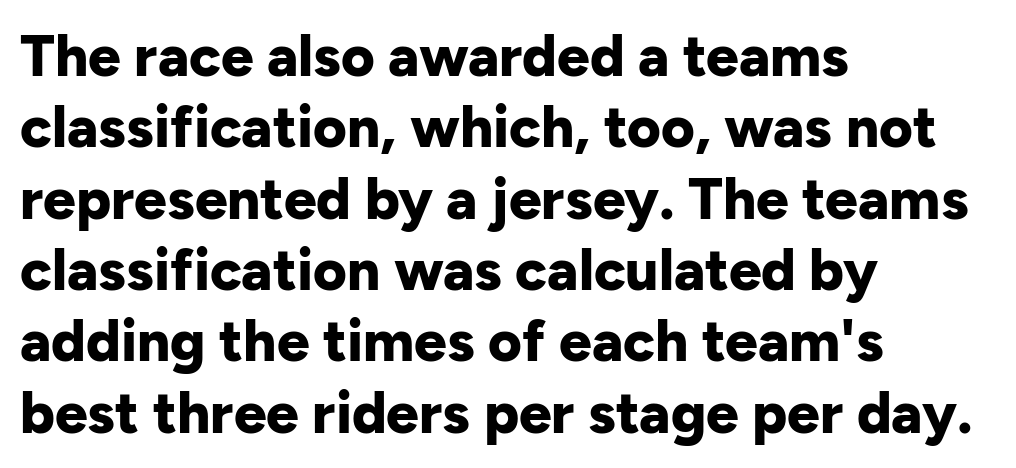
The image shows 58 px bold sans-serif type, upright; set left-aligned, line spacing 1.23x, normal letter spacing, not underlined; low stroke contrast and a medium x-height.
